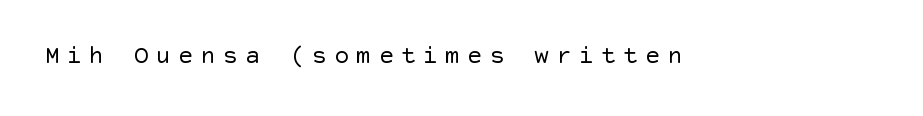
Letter spacing: wide. Anything drawn beneath the words? Only blank space. The font's upright variant was chosen for this text. The characters are drawn with everyday or finer stroke widths.
